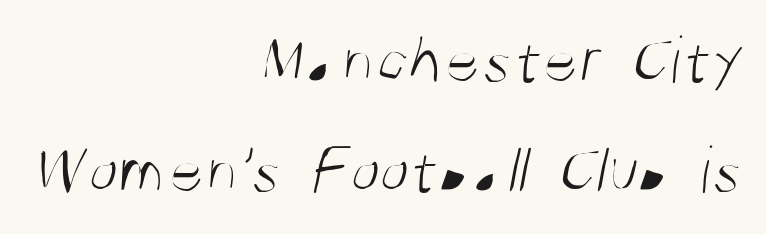
Horizontally, the lines are justified to the trailing edge only. Spacing verdict: proportional, widths tailored to each character. Nobody drew a line under any word here. Default kerning and tracking; the words read as compact shapes.
